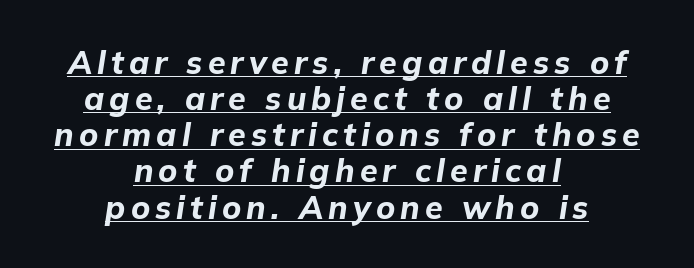
Q: Is the text bold? A: Yes.
Q: Is the text italic (slanted)? A: Yes, it leans right by about 9 degrees.
Q: Is the text underlined? A: Yes.
Q: How is the paragraph aligned? A: Centered.
Q: Is the spacing between lines tight, normal or loose? A: Tight.
Q: Width (condensed, normal, or wide)? A: Normal.
Q: Stroke contrast? A: Low.
Q: x-height? A: Medium.
Q: Monospaced? A: No.
